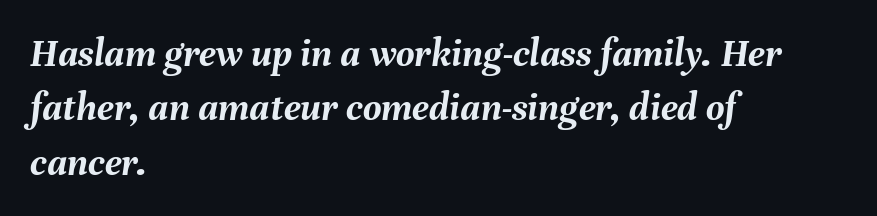
{"italic": "yes", "lean": "right", "slant_degrees": 8, "bold": "yes", "weight": "semibold", "width": "normal", "stroke_contrast": "medium", "x_height": "medium", "monospaced": "no", "underline": "no", "align": "left", "line_spacing": "normal", "line_spacing_ratio": 1.36, "letter_spacing": "normal", "letter_spacing_em": 0.0, "glyph_px": 40}
